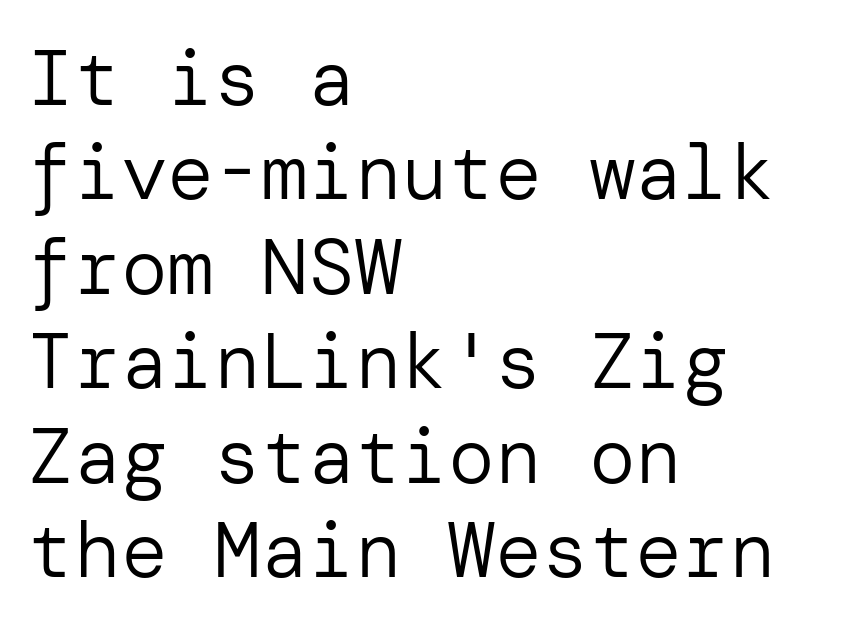
{"serif": "no", "italic": "no", "bold": "no", "weight": "regular", "width": "normal", "stroke_contrast": "low", "x_height": "medium", "underline": "no", "align": "left", "line_spacing_ratio": 1.21, "letter_spacing": "normal", "letter_spacing_em": 0.0, "glyph_px": 78}
